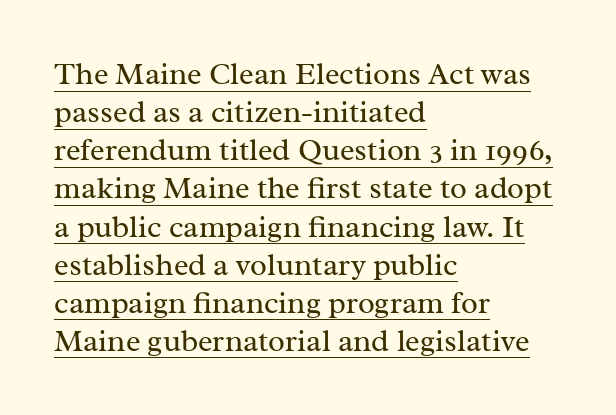
Are there feet on the stems? There are — it's a serif. Has an underline been added? It has. Caption: multi-line text, flush left, ragged right. On a weight scale, this lands at 450 or below.
